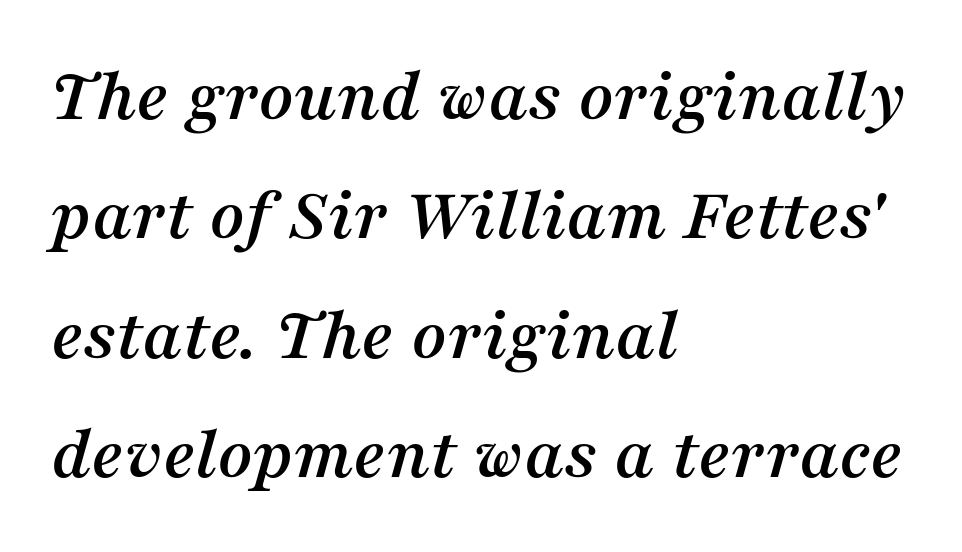
{"serif": "yes", "italic": "yes", "lean": "right", "slant_degrees": 16, "width": "normal", "stroke_contrast": "medium", "x_height": "medium", "monospaced": "no", "underline": "no", "align": "left", "line_spacing": "normal", "line_spacing_ratio": 1.57, "letter_spacing": "normal", "letter_spacing_em": 0.0, "glyph_px": 76}
